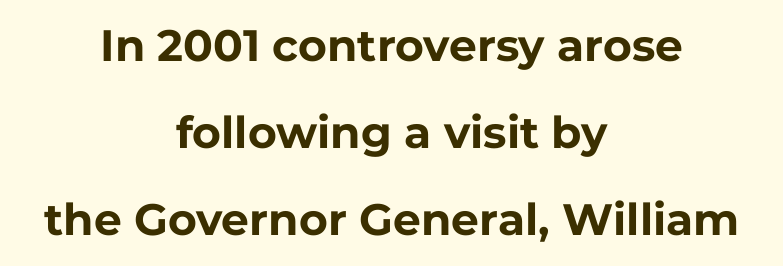
Horizontal alignment here is central, giving a formal, balanced look. A full-strength bold gives these letters their thick strokes. The face used here is a sans, in the tradition of grotesques and geometrics. Underlining? Definitely not there.
